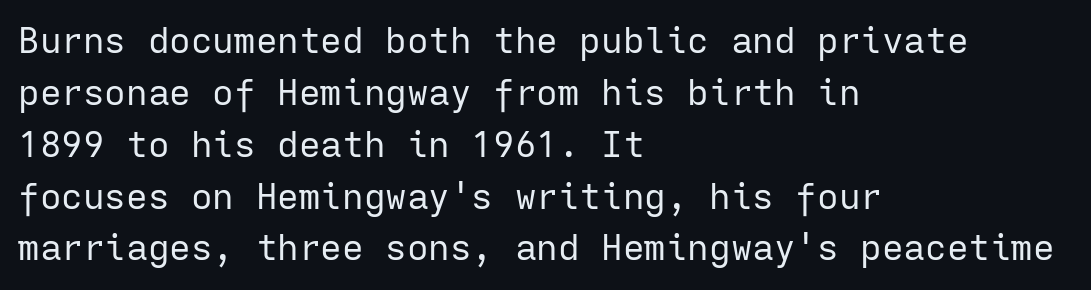
Q: Is the text bold? A: No.
Q: Is the text italic (slanted)? A: No, it is upright.
Q: Is the typeface a serif or a sans-serif typeface? A: Sans-serif.
Q: Is the text underlined? A: No.
Q: How is the paragraph aligned? A: Left-aligned.
Q: Is the spacing between letters normal or unusually wide? A: Normal.
Q: Is the spacing between lines tight, normal or loose? A: Normal.
Q: Width (condensed, normal, or wide)? A: Normal.
Q: Stroke contrast? A: Low.
Q: x-height? A: Medium.
Q: Monospaced? A: Yes.
